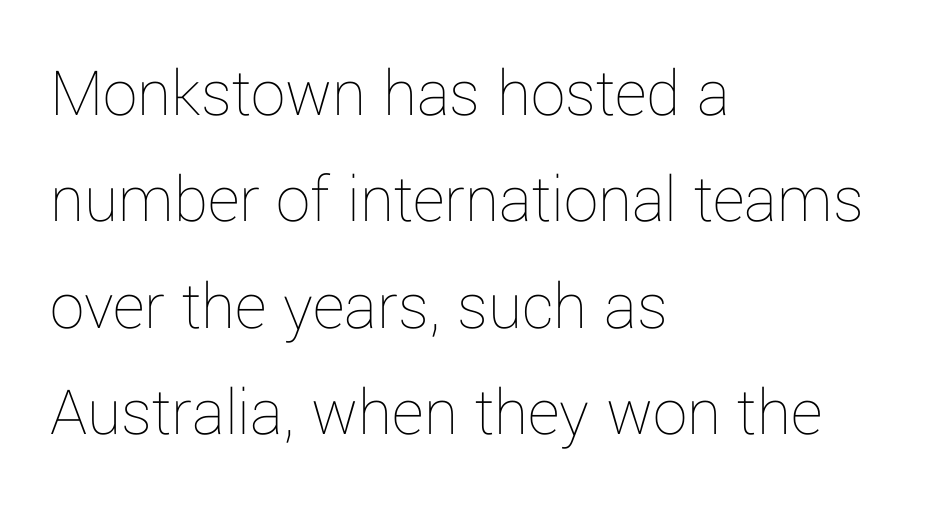
Q: Is the text bold? A: No.
Q: Is the text italic (slanted)? A: No, it is upright.
Q: Is the text underlined? A: No.
Q: How is the paragraph aligned? A: Left-aligned.
Q: Is the spacing between letters normal or unusually wide? A: Normal.
Q: Is the spacing between lines tight, normal or loose? A: Normal.
Q: Width (condensed, normal, or wide)? A: Normal.
Q: Stroke contrast? A: Low.
Q: x-height? A: Medium.
Q: Monospaced? A: No.
